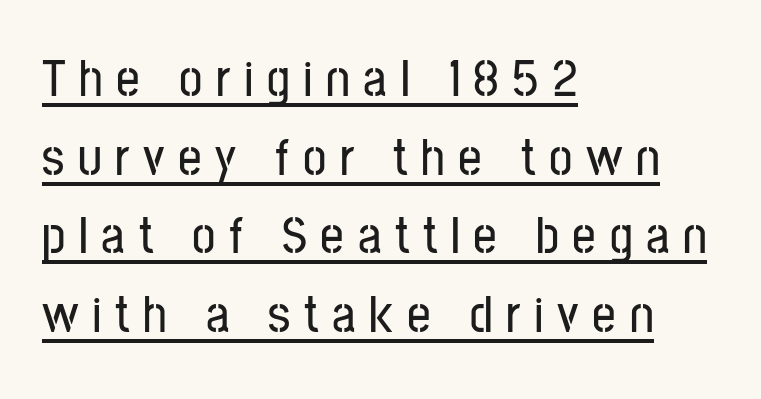
Horizontal bands of white between lines are of average thickness. A typesetter would mark this as roman, not italic. Tracking here is generous; glyphs stand well apart from one another. Think of a printed novel: that variable character pitch is what you see here. Grotesque or geometric, the face here clearly has no serifs. In designer terms, the underline attribute is active on this setting.
